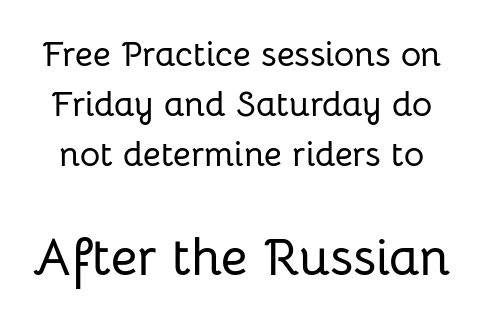
{"serif": "no", "italic": "no", "width": "normal", "stroke_contrast": "low", "x_height": "medium", "monospaced": "no", "underline": "no", "line_spacing": "normal", "line_spacing_ratio": 1.43, "letter_spacing": "normal", "letter_spacing_em": 0.0, "larger_block": "second", "size_ratio": 1.49, "glyph_px": 52}
